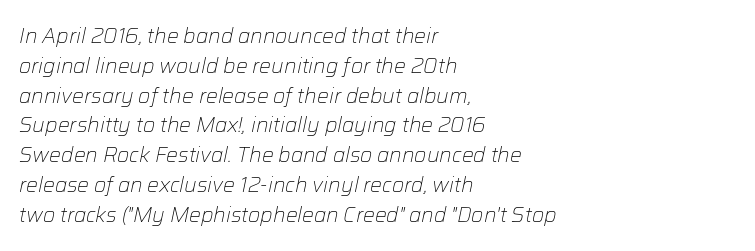
The passage shown leans; its letterforms are oblique. In terms of leading, this rendering sits right in the middle. The weight tops out at a normal text grade. The passage is arranged the way most books set body copy — flush left.
